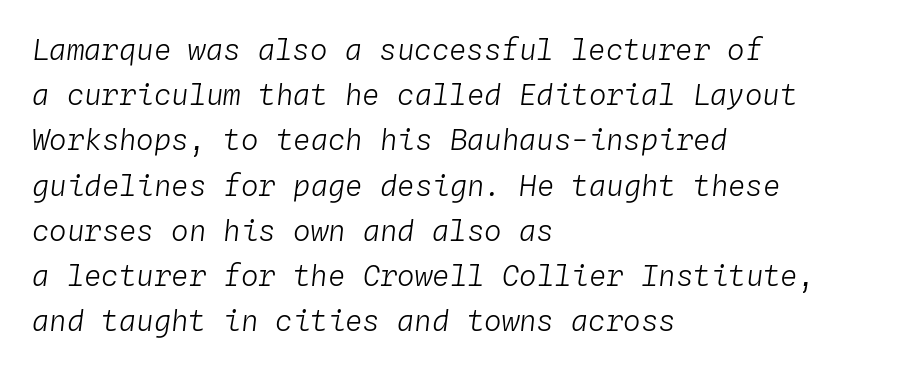
These lines are rendered in a fixed-pitch font. This sample uses an oblique cut, with every glyph tilted off the vertical. Honestly, the row spacing looks completely unremarkable. Each line starts at the same left margin while the right side varies.
